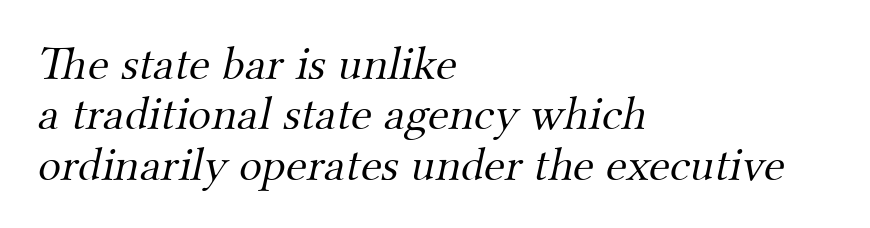
The image shows 48 px light serif type; set left-aligned, tight line spacing (1.05x), normal letter spacing, not underlined; medium stroke contrast and a small x-height.
